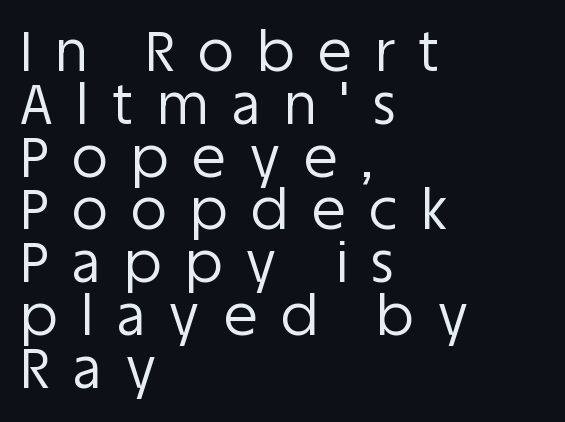
The image shows 55 px regular-weight sans-serif type, upright; set left-aligned, tight line spacing (0.96x), unusually wide letter spacing (+0.43 em), not underlined; low stroke contrast and a large x-height.
